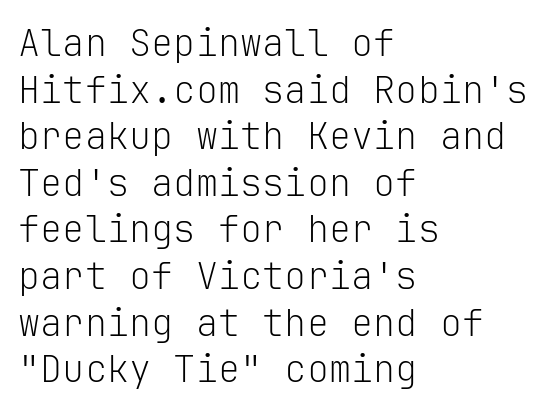
Is the type heavy? It reads as light-to-regular instead. Characters follow at the spacing the type designer built in. The rendering uses typewriter-style spacing with identical character cells. Every stem runs plumb, perpendicular to the baseline.
